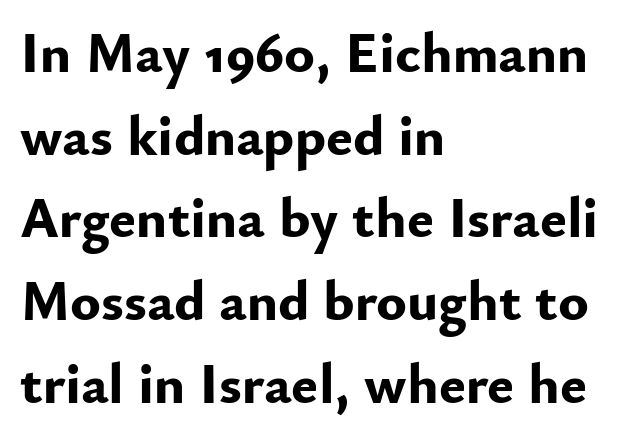
Q: Is the text bold? A: Yes.
Q: Is the text italic (slanted)? A: No, it is upright.
Q: Is the typeface a serif or a sans-serif typeface? A: Sans-serif.
Q: Is the text underlined? A: No.
Q: How is the paragraph aligned? A: Left-aligned.
Q: Is the spacing between letters normal or unusually wide? A: Normal.
Q: Is the spacing between lines tight, normal or loose? A: Normal.
Q: Width (condensed, normal, or wide)? A: Normal.
Q: Stroke contrast? A: Low.
Q: x-height? A: Small.
Q: Monospaced? A: No.
